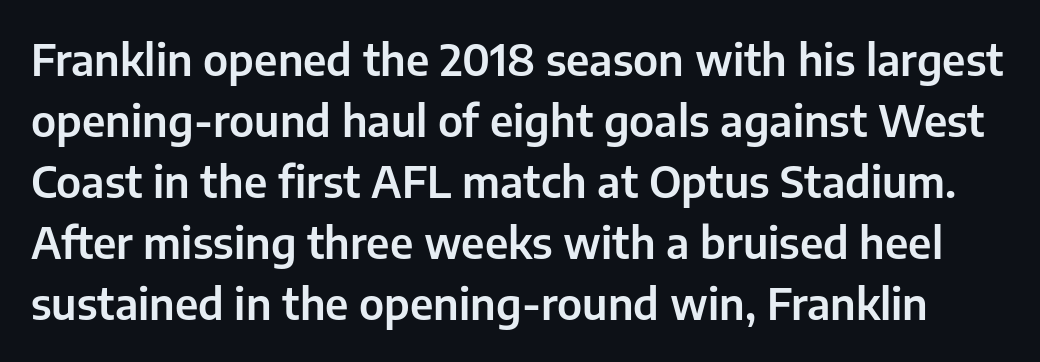
These lines are rendered in a variable-pitch font. In terms of letterform style, serifs are entirely absent. Notice how the stems are strictly vertical — no italics here. The string is rendered with underlining switched off. Notice how descenders clear the ascenders below comfortably — that's standard leading. These lines keep a tight, regular rhythm from letter to letter.
